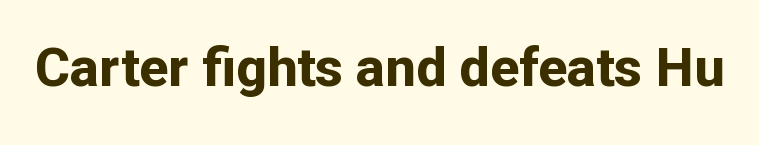
The image shows 54 px bold sans-serif type, upright; set normal letter spacing, not underlined; low stroke contrast and a medium x-height.
